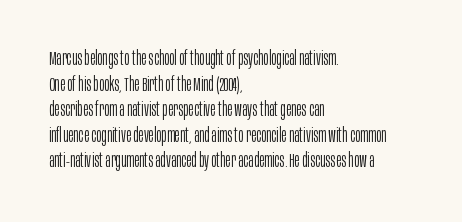
The image shows 20 px text type, upright; set left-aligned, normal line spacing (1.28x), normal letter spacing, not underlined.
